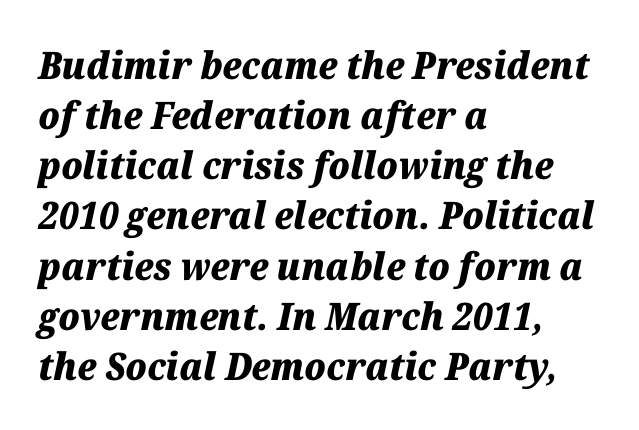
The image shows 38 px heavy type, italic (leaning right); set left-aligned, normal line spacing (1.32x), normal letter spacing, not underlined; medium stroke contrast and a medium x-height.
